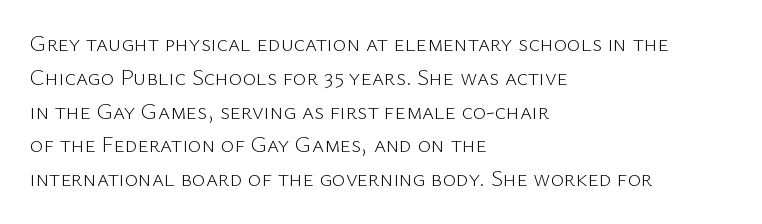
{"italic": "no", "bold": "no", "underline": "no", "align": "left", "line_spacing": "normal", "line_spacing_ratio": 1.47, "letter_spacing": "normal", "letter_spacing_em": 0.0, "glyph_px": 23}
